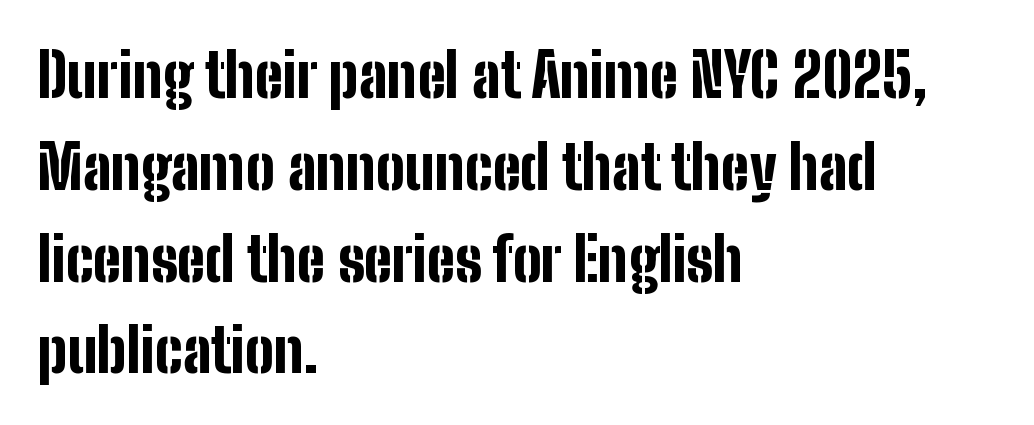
Q: Is the text bold? A: Yes.
Q: Is the text italic (slanted)? A: No, it is upright.
Q: Is the typeface a serif or a sans-serif typeface? A: Sans-serif.
Q: Is the text underlined? A: No.
Q: How is the paragraph aligned? A: Left-aligned.
Q: Is the spacing between letters normal or unusually wide? A: Normal.
Q: Is the spacing between lines tight, normal or loose? A: Normal.
Q: Width (condensed, normal, or wide)? A: Condensed.
Q: Stroke contrast? A: Low.
Q: x-height? A: Medium.
Q: Monospaced? A: No.
